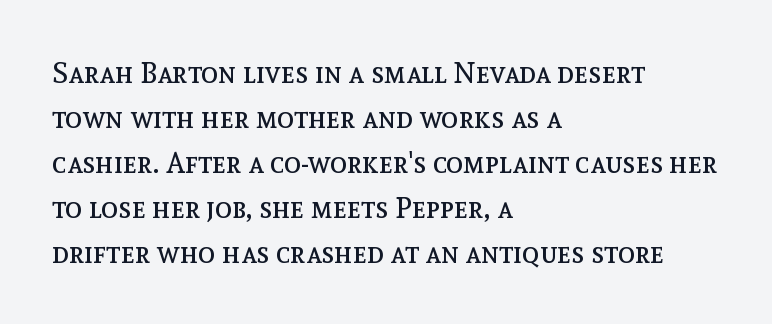
Short note: letters normally spaced. What's the leading like? Ordinary, nothing unusual. Weight: not bold — regular or lighter. The passage shown is not underscored anywhere.
